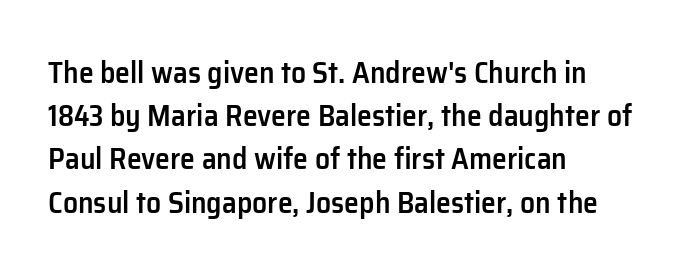
Q: Is the text bold? A: Semi-bold.
Q: Is the text italic (slanted)? A: No, it is upright.
Q: Is the typeface a serif or a sans-serif typeface? A: Sans-serif.
Q: Is the text underlined? A: No.
Q: How is the paragraph aligned? A: Left-aligned.
Q: Is the spacing between letters normal or unusually wide? A: Normal.
Q: Is the spacing between lines tight, normal or loose? A: Normal.
Q: Width (condensed, normal, or wide)? A: Normal.
Q: Stroke contrast? A: Low.
Q: x-height? A: Medium.
Q: Monospaced? A: No.
